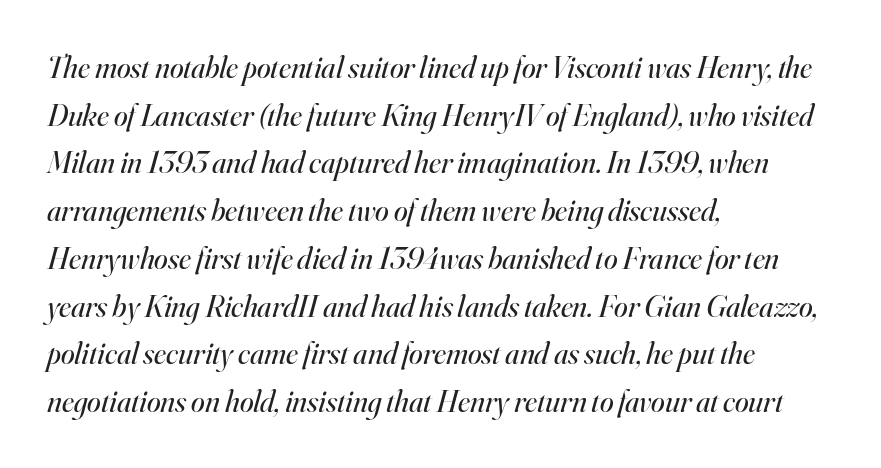
Q: Is the text bold? A: No.
Q: Is the text italic (slanted)? A: Yes, it leans right by about 16 degrees.
Q: Is the typeface a serif or a sans-serif typeface? A: Serif.
Q: Is the text underlined? A: No.
Q: How is the paragraph aligned? A: Left-aligned.
Q: Is the spacing between letters normal or unusually wide? A: Normal.
Q: Is the spacing between lines tight, normal or loose? A: Normal.
Q: Width (condensed, normal, or wide)? A: Normal.
Q: Stroke contrast? A: High.
Q: x-height? A: Small.
Q: Monospaced? A: No.
